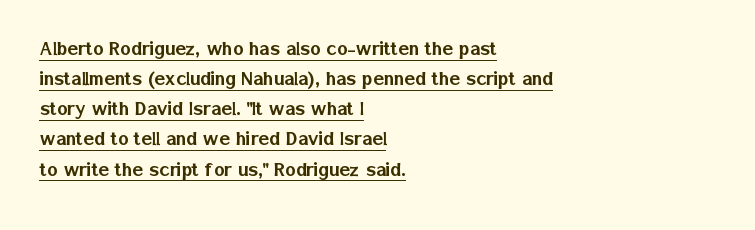
The image shows 22 px text type, upright; set left-aligned, normal line spacing (1.37x), normal letter spacing, underlined.
